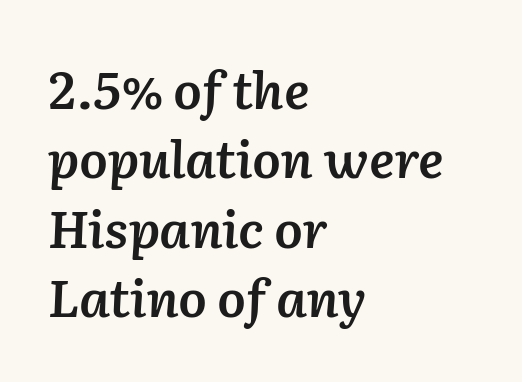
Q: Is the text bold? A: Semi-bold.
Q: Is the text italic (slanted)? A: Yes, it leans right by about 2 degrees.
Q: Is the text underlined? A: No.
Q: How is the paragraph aligned? A: Left-aligned.
Q: Is the spacing between letters normal or unusually wide? A: Normal.
Q: Is the spacing between lines tight, normal or loose? A: Normal.
Q: Width (condensed, normal, or wide)? A: Normal.
Q: Stroke contrast? A: Low.
Q: x-height? A: Medium.
Q: Monospaced? A: No.
